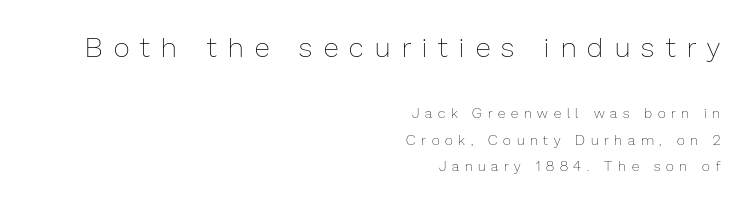
The image shows 28 px thin type, upright; set right-aligned, line spacing 1.89x, unusually wide letter spacing (+0.41 em), not underlined; the first (top) block is 2.0x larger; low stroke contrast and a medium x-height.
